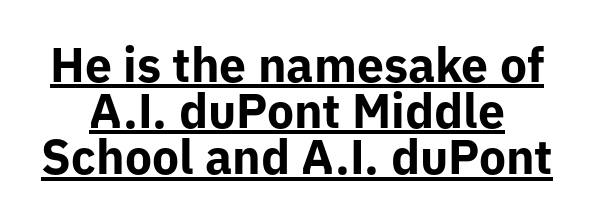
The image shows 48 px bold sans-serif type, upright; set tight line spacing (0.96x), normal letter spacing, underlined; low stroke contrast and a medium x-height.
